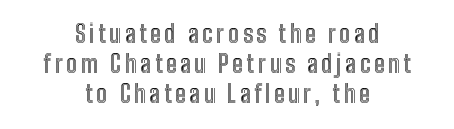
{"italic": "no", "underline": "no", "align": "center", "line_spacing": "normal", "line_spacing_ratio": 1.26, "glyph_px": 24}
